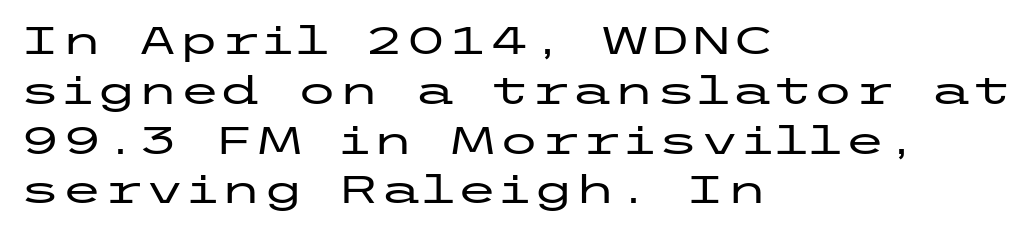
The image shows 38 px wide sans-serif type, upright; set left-aligned, normal line spacing (1.31x), normal letter spacing, not underlined; low stroke contrast and a medium x-height.
